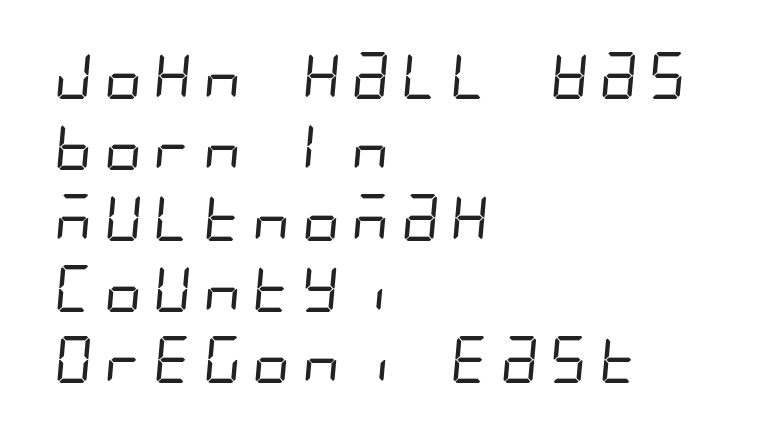
The rendering shows plain stroke endings on the letterforms — a sans-serif design. Line spacing here is normal. The weight tops out at a normal text grade. Horizontal alignment here is leftward, the default for most running prose.
